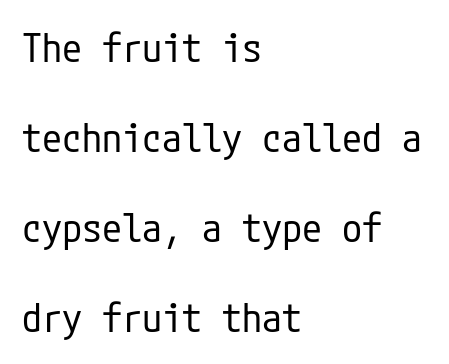
{"serif": "no", "italic": "no", "bold": "no", "weight": "regular", "width": "condensed", "stroke_contrast": "low", "x_height": "medium", "underline": "no", "align": "left", "line_spacing": "loose", "line_spacing_ratio": 2.25, "letter_spacing": "normal", "letter_spacing_em": 0.0, "glyph_px": 40}
